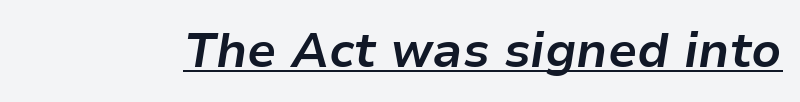
Has an underline been added? It has. This sample uses an oblique cut, with every glyph tilted off the vertical. What weight is shown? A full bold with thick strokes. The passage shown is typed in a proportional face where columns would drift.
